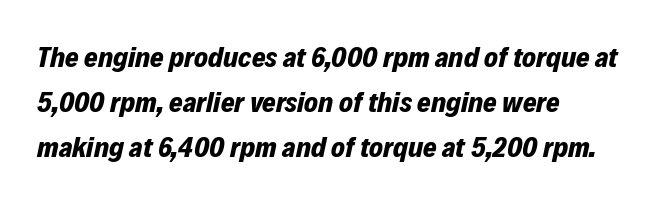
The rendering uses natural spacing where letterforms have individual widths. Does the copy run flush right? No — it runs flush left. The font's italic variant was chosen for this text. Notice how descenders clear the ascenders below comfortably — that's standard leading.
